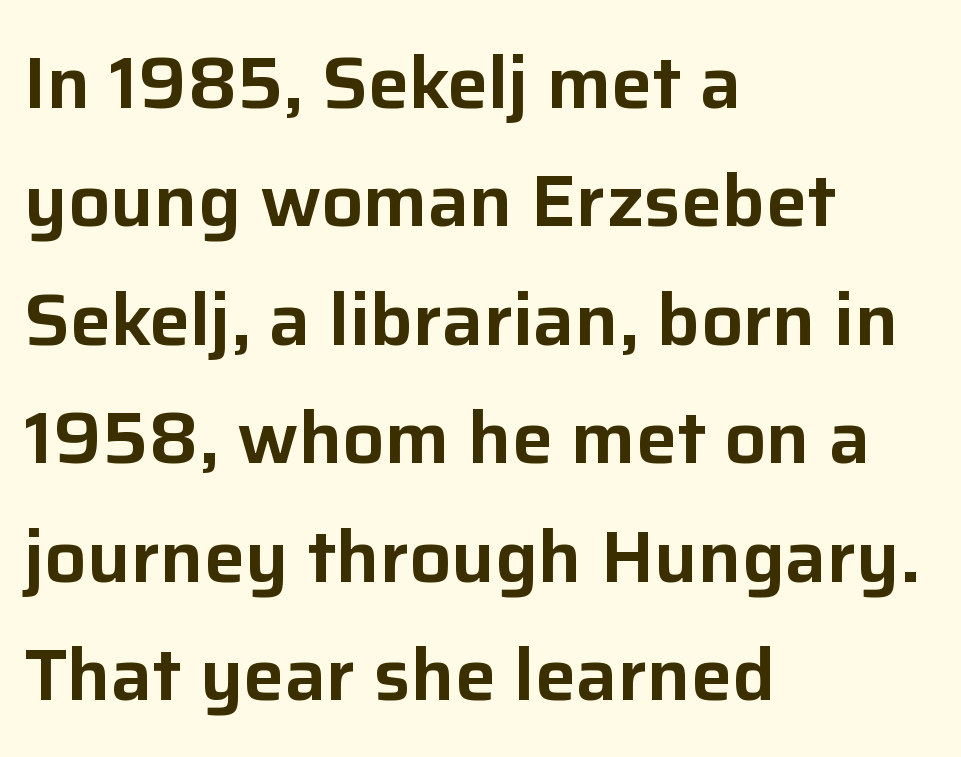
The image shows 74 px sans-serif type, upright; set left-aligned, normal line spacing (1.6x), normal letter spacing, not underlined; low stroke contrast and a medium x-height.
